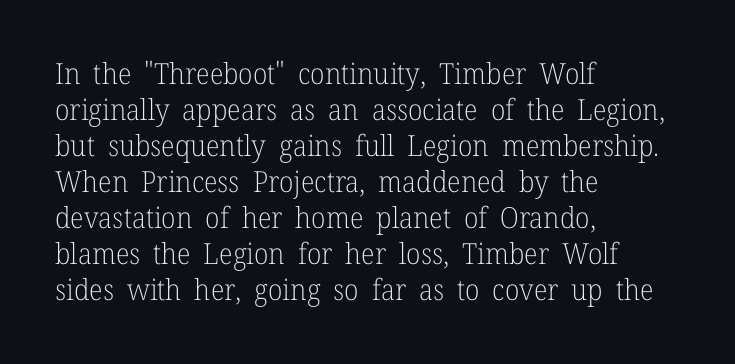
Q: Is the text bold? A: No.
Q: Is the text italic (slanted)? A: No, it is upright.
Q: Is the typeface a serif or a sans-serif typeface? A: Serif.
Q: Is the text underlined? A: No.
Q: How is the paragraph aligned? A: Left-aligned.
Q: Is the spacing between letters normal or unusually wide? A: Normal.
Q: Width (condensed, normal, or wide)? A: Normal.
Q: Stroke contrast? A: Low.
Q: x-height? A: Medium.
Q: Monospaced? A: No.
